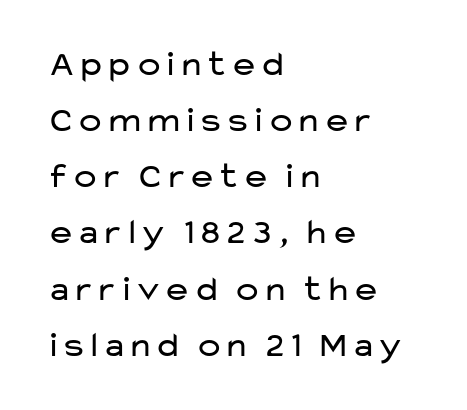
Q: Is the text bold? A: No.
Q: Is the text italic (slanted)? A: No, it is upright.
Q: Is the typeface a serif or a sans-serif typeface? A: Sans-serif.
Q: Is the text underlined? A: No.
Q: How is the paragraph aligned? A: Left-aligned.
Q: Is the spacing between letters normal or unusually wide? A: Normal.
Q: Is the spacing between lines tight, normal or loose? A: Normal.
Q: Width (condensed, normal, or wide)? A: Wide.
Q: Stroke contrast? A: Low.
Q: x-height? A: Medium.
Q: Monospaced? A: No.
